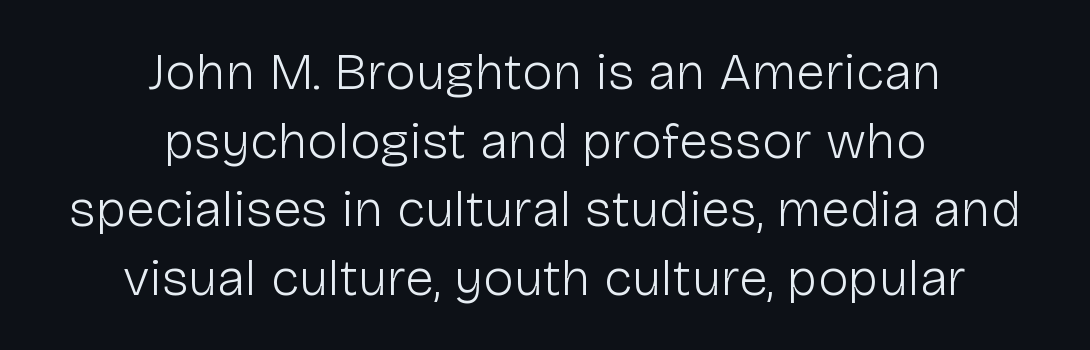
Q: Is the text bold? A: No.
Q: Is the text italic (slanted)? A: No, it is upright.
Q: Is the typeface a serif or a sans-serif typeface? A: Sans-serif.
Q: Is the text underlined? A: No.
Q: How is the paragraph aligned? A: Centered.
Q: Is the spacing between letters normal or unusually wide? A: Normal.
Q: Is the spacing between lines tight, normal or loose? A: Normal.
Q: Width (condensed, normal, or wide)? A: Normal.
Q: Stroke contrast? A: Low.
Q: x-height? A: Medium.
Q: Monospaced? A: No.
